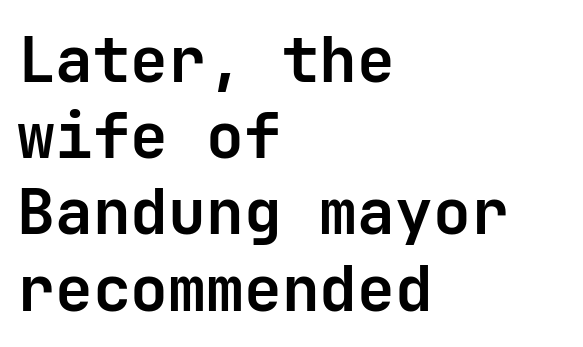
{"serif": "no", "italic": "no", "bold": "yes", "weight": "bold", "width": "normal", "stroke_contrast": "low", "x_height": "medium", "monospaced": "yes", "underline": "no", "align": "left", "line_spacing_ratio": 1.21, "letter_spacing": "normal", "letter_spacing_em": 0.0, "glyph_px": 63}
